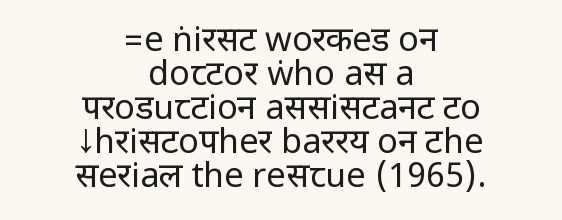
{"serif": "no", "italic": "no", "bold": "no", "weight": "regular", "width": "condensed", "stroke_contrast": "low", "underline": "no", "align": "center", "line_spacing": "tight", "line_spacing_ratio": 1.0, "letter_spacing": "normal", "letter_spacing_em": 0.0, "glyph_px": 34}
